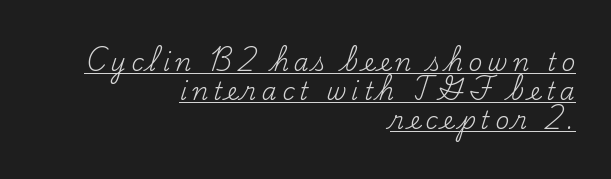
Nothing heavy about these letters — not bold at all. Students, note that the glyphs here are deliberately spaced far apart. A continuous stroke trails under the words, as in a hyperlink.
